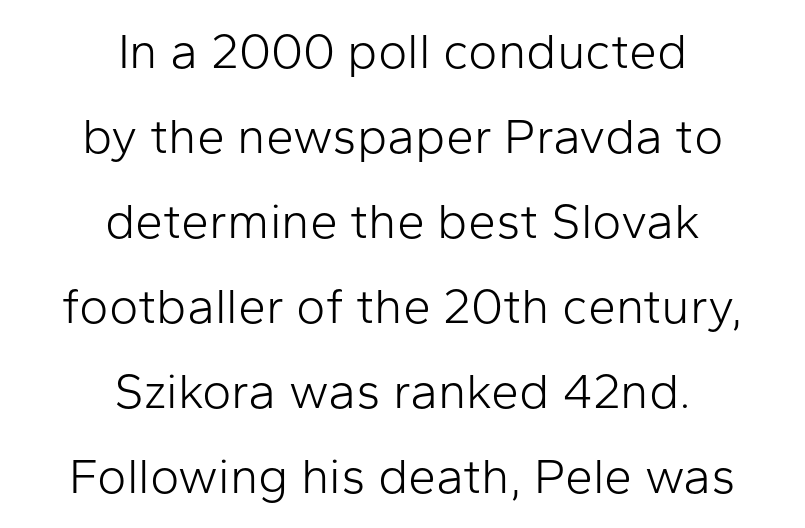
{"serif": "no", "italic": "no", "bold": "no", "weight": "light", "width": "normal", "stroke_contrast": "low", "x_height": "medium", "monospaced": "no", "underline": "no", "align": "center", "line_spacing": "normal", "line_spacing_ratio": 1.7, "letter_spacing": "normal", "letter_spacing_em": 0.0, "glyph_px": 50}
